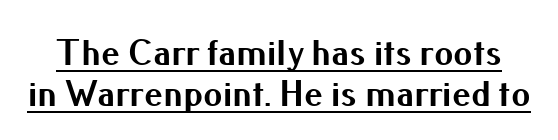
Q: Is the text bold? A: Yes.
Q: Is the text italic (slanted)? A: No, it is upright.
Q: Is the typeface a serif or a sans-serif typeface? A: Sans-serif.
Q: Is the text underlined? A: Yes.
Q: Is the spacing between letters normal or unusually wide? A: Normal.
Q: Is the spacing between lines tight, normal or loose? A: Tight.
Q: Width (condensed, normal, or wide)? A: Normal.
Q: Stroke contrast? A: Medium.
Q: x-height? A: Small.
Q: Monospaced? A: No.
